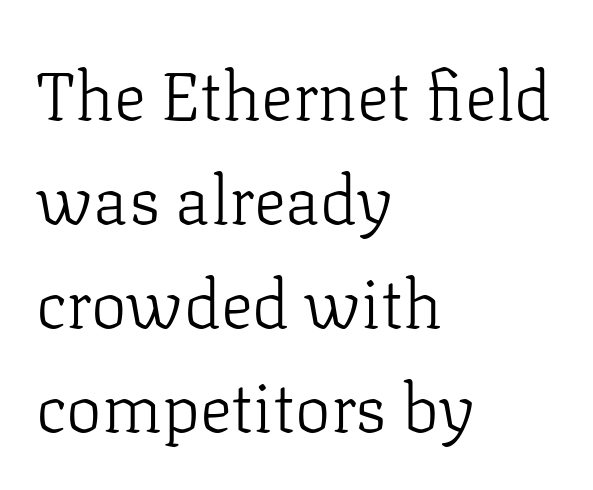
The letterforms sit shoulder to shoulder at normal distance. Rule under the text: the space is simply empty. Think of a printed novel: that variable character pitch is what you see here. These glyphs show unthickened strokes, regular width or finer.
